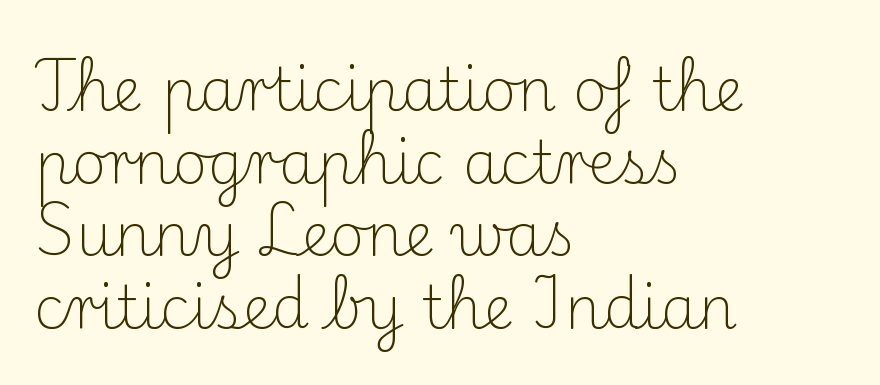
Q: Is the text bold? A: No.
Q: Is the text italic (slanted)? A: No, it is upright.
Q: Is the typeface a serif or a sans-serif typeface? A: Serif.
Q: Is the text underlined? A: No.
Q: How is the paragraph aligned? A: Left-aligned.
Q: Is the spacing between letters normal or unusually wide? A: Normal.
Q: Width (condensed, normal, or wide)? A: Normal.
Q: Stroke contrast? A: Medium.
Q: x-height? A: Small.
Q: Monospaced? A: No.
